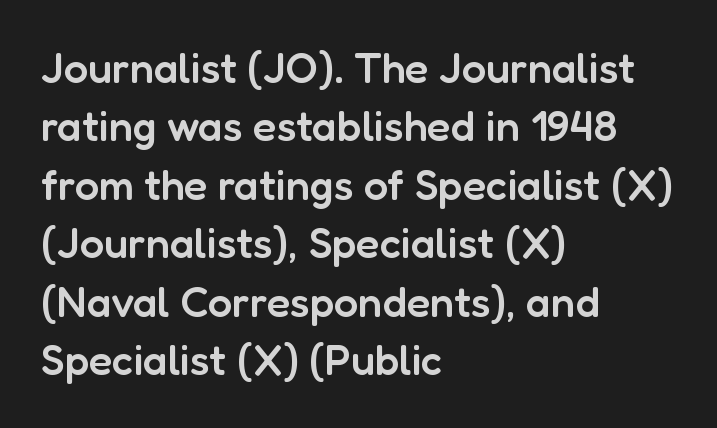
Q: Is the text bold? A: Semi-bold.
Q: Is the text italic (slanted)? A: No, it is upright.
Q: Is the typeface a serif or a sans-serif typeface? A: Sans-serif.
Q: Is the text underlined? A: No.
Q: How is the paragraph aligned? A: Left-aligned.
Q: Is the spacing between letters normal or unusually wide? A: Normal.
Q: Is the spacing between lines tight, normal or loose? A: Normal.
Q: Width (condensed, normal, or wide)? A: Normal.
Q: Stroke contrast? A: Low.
Q: x-height? A: Medium.
Q: Monospaced? A: No.
